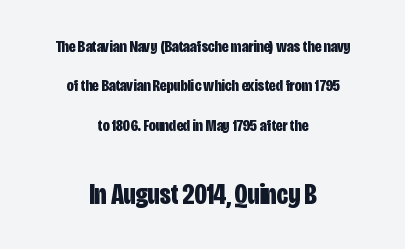
The image shows 29 px bold, condensed sans-serif type, upright; set centered, loose line spacing (2.31x), normal letter spacing, not underlined; the second (bottom) block is 1.71x larger; low stroke contrast and a large x-height.
